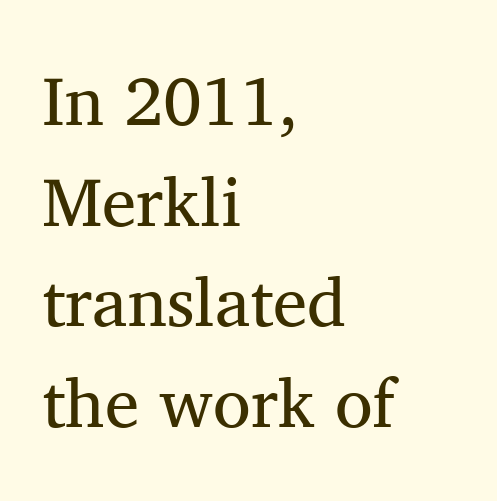
The typesetting does not lean heavy: it is not bold. Where is the straight margin? On the left. The face used here is rendered with its standard letterfit. Decoration check: the copy has no underline. Tall strokes in this sample are plumb rather than angled.
